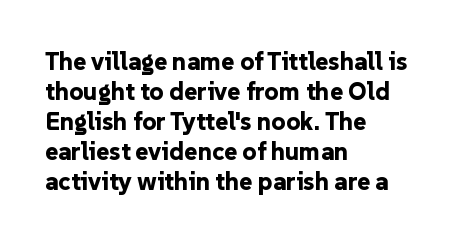
Q: Is the text bold? A: Yes.
Q: Is the text italic (slanted)? A: No, it is upright.
Q: Is the text underlined? A: No.
Q: How is the paragraph aligned? A: Left-aligned.
Q: Is the spacing between letters normal or unusually wide? A: Normal.
